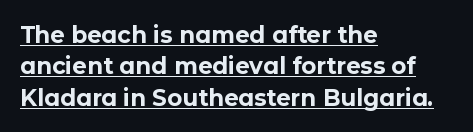
The image shows 23 px bold type, upright; set left-aligned, normal line spacing (1.36x), normal letter spacing, underlined.
